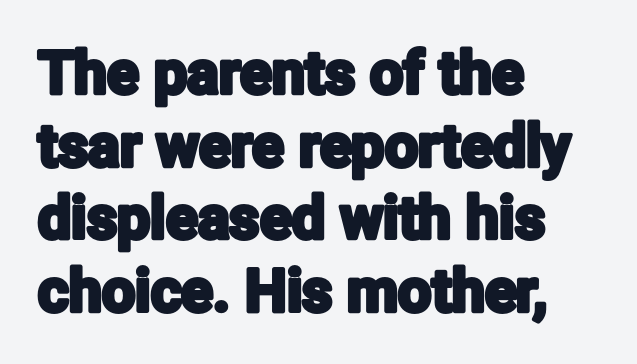
Q: Is the text italic (slanted)? A: No, it is upright.
Q: Is the typeface a serif or a sans-serif typeface? A: Sans-serif.
Q: Is the text underlined? A: No.
Q: How is the paragraph aligned? A: Left-aligned.
Q: Is the spacing between letters normal or unusually wide? A: Normal.
Q: Width (condensed, normal, or wide)? A: Condensed.
Q: Stroke contrast? A: Low.
Q: x-height? A: Medium.
Q: Monospaced? A: No.
